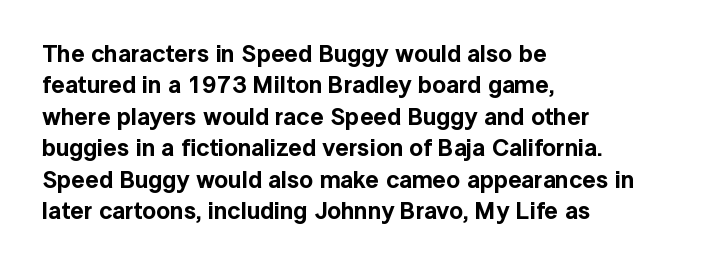
Here the glyphs are tracked normally, forming tight word shapes. Type without underlining. A roman cut, with each character standing at attention. A classic flush-left, rag-right setting is used for this passage.
